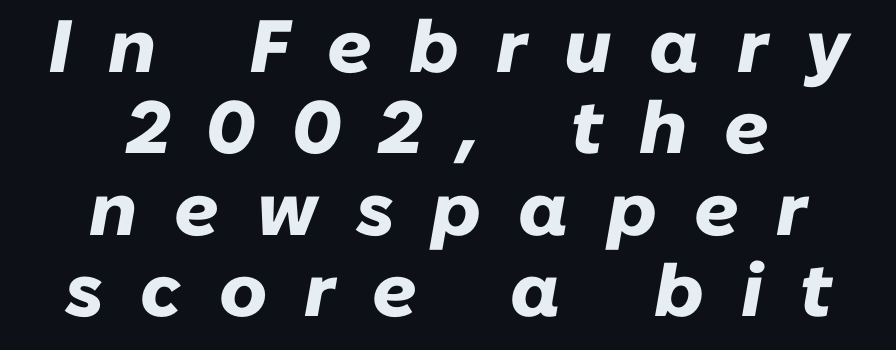
{"italic": "yes", "lean": "right", "slant_degrees": 10, "bold": "yes", "weight": "heavy", "width": "normal", "stroke_contrast": "low", "x_height": "medium", "monospaced": "no", "underline": "no", "align": "center", "line_spacing": "tight", "line_spacing_ratio": 1.1, "letter_spacing": "wide", "letter_spacing_em": 0.5, "glyph_px": 74}
